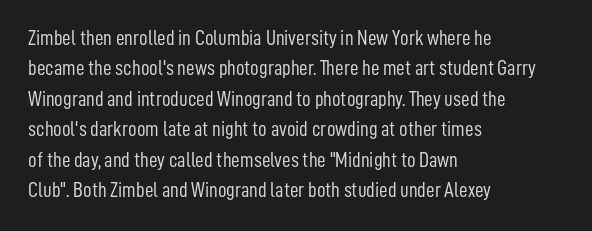
The image shows 21 px text type, upright; set left-aligned, normal line spacing (1.45x), normal letter spacing, not underlined.
